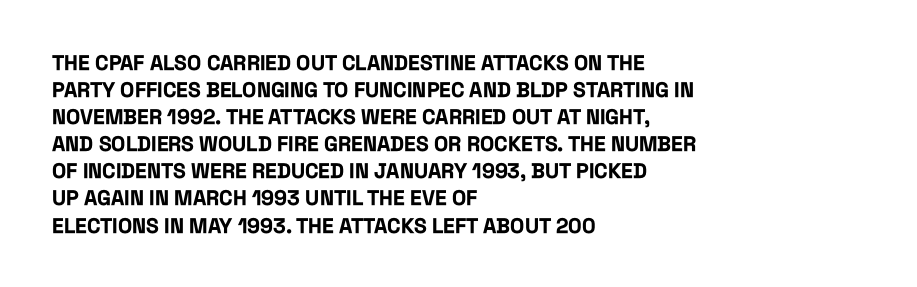
The image shows 21 px bold type, upright; set left-aligned, normal line spacing (1.29x), normal letter spacing, not underlined.
